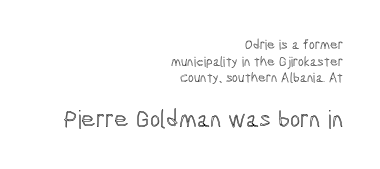
Rule under the text: the space is simply empty. Short and long lines alike share a common ending point at right. Unlike italic type, these characters show no tilt at all. Each word holds together tightly as a unit, with standard inter-letter gaps. Bigger letters appear in the bottom chunk; the top chunk is reduced.
